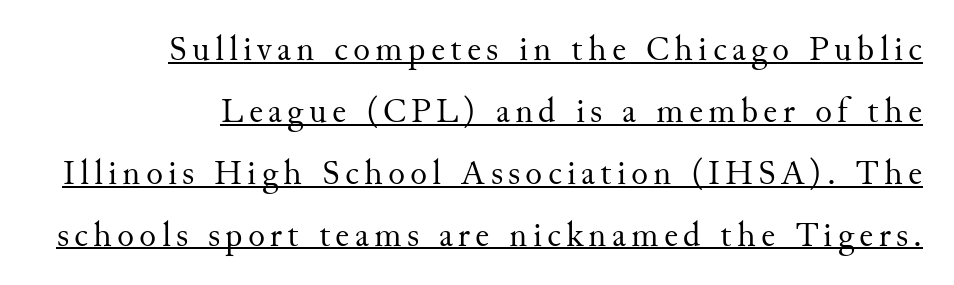
The image shows 35 px regular-weight serif type, upright; set right-aligned, line spacing 1.77x, underlined; medium stroke contrast and a small x-height.
